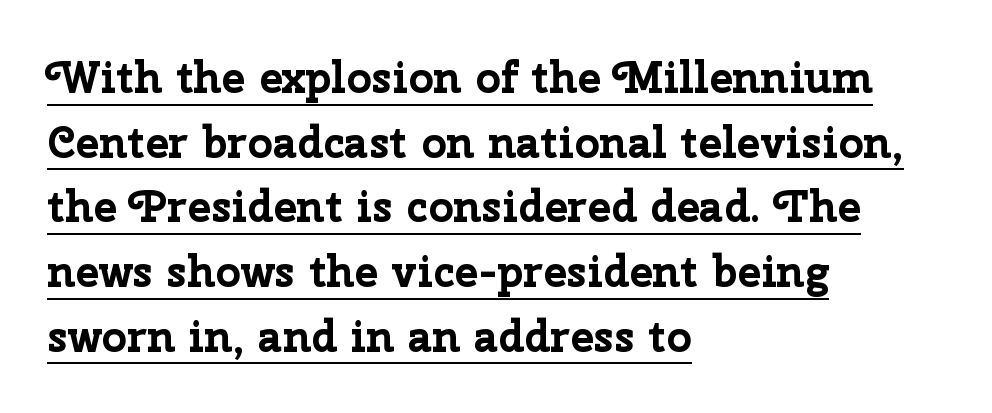
Q: Is the text bold? A: Yes.
Q: Is the text italic (slanted)? A: No, it is upright.
Q: Is the typeface a serif or a sans-serif typeface? A: Sans-serif.
Q: Is the text underlined? A: Yes.
Q: How is the paragraph aligned? A: Left-aligned.
Q: Is the spacing between letters normal or unusually wide? A: Normal.
Q: Is the spacing between lines tight, normal or loose? A: Normal.
Q: Width (condensed, normal, or wide)? A: Normal.
Q: Stroke contrast? A: Low.
Q: x-height? A: Medium.
Q: Monospaced? A: No.
